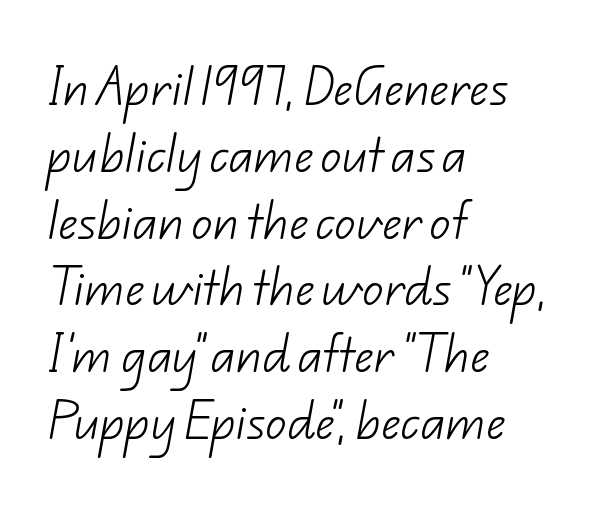
{"serif": "no", "bold": "no", "weight": "light", "width": "normal", "stroke_contrast": "low", "x_height": "small", "monospaced": "no", "underline": "no", "align": "left", "line_spacing": "normal", "line_spacing_ratio": 1.59, "letter_spacing": "normal", "letter_spacing_em": 0.0, "glyph_px": 42}
